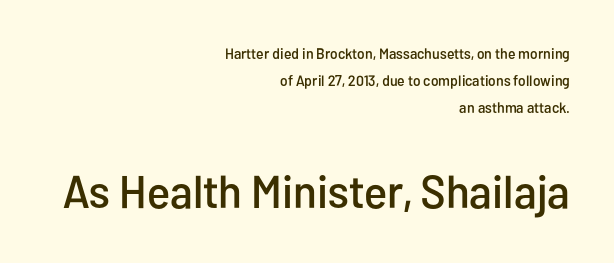
Q: Is the text italic (slanted)? A: No, it is upright.
Q: Is the typeface a serif or a sans-serif typeface? A: Sans-serif.
Q: Is the text underlined? A: No.
Q: How is the paragraph aligned? A: Right-aligned.
Q: Is the spacing between letters normal or unusually wide? A: Normal.
Q: Which block of text is set in a larger size, the first (top) or the second (bottom)? A: The second (bottom) one.
Q: Width (condensed, normal, or wide)? A: Condensed.
Q: Stroke contrast? A: Low.
Q: x-height? A: Medium.
Q: Monospaced? A: No.
